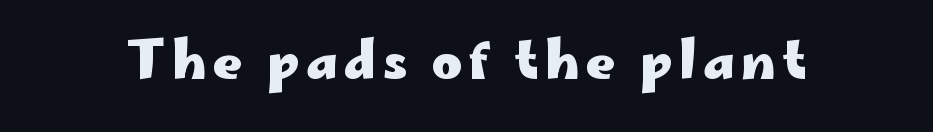
Looks like regular typesetting: each glyph gets only the width it needs. Ascenders rise straight up at ninety degrees. What kind of face is this? One without serifs — a sans. On the weight axis this lands at bold, roughly 700. Underline: absent.
